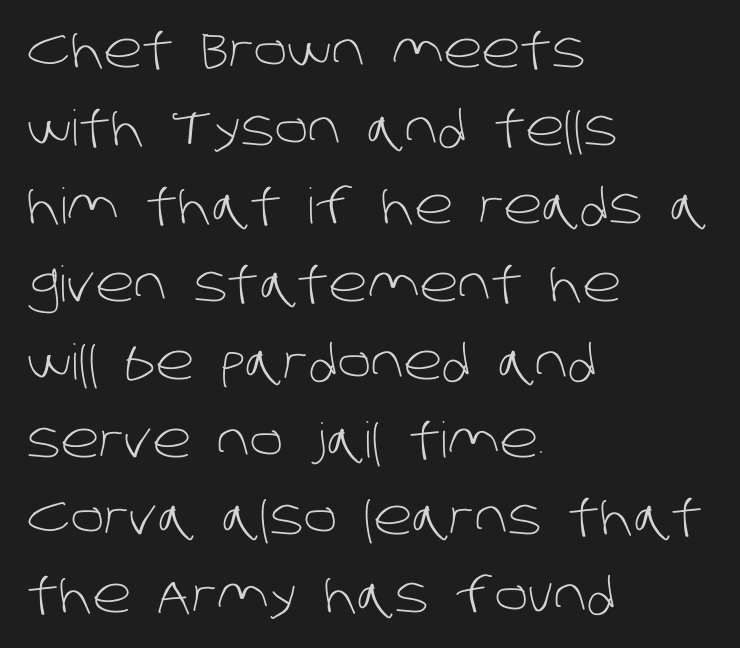
The image shows 49 px light sans-serif type; set left-aligned, normal line spacing (1.59x), normal letter spacing, not underlined; low stroke contrast and a large x-height.
